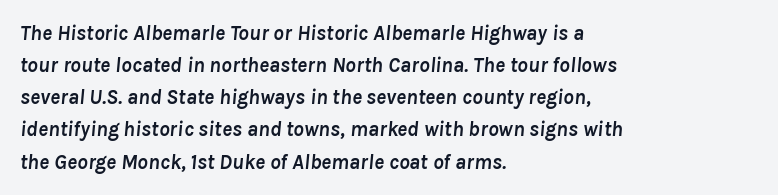
The image shows 21 px bold type, italic (leaning right); set left-aligned, normal line spacing (1.53x), normal letter spacing, not underlined.
